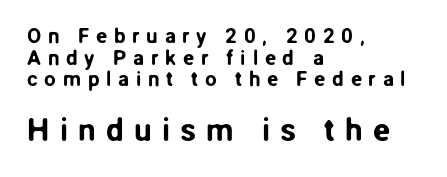
{"serif": "no", "italic": "no", "width": "normal", "stroke_contrast": "low", "x_height": "medium", "monospaced": "no", "underline": "no", "align": "left", "line_spacing": "tight", "line_spacing_ratio": 1.03, "letter_spacing": "wide", "letter_spacing_em": 0.31, "larger_block": "second", "size_ratio": 1.52, "glyph_px": 32}
